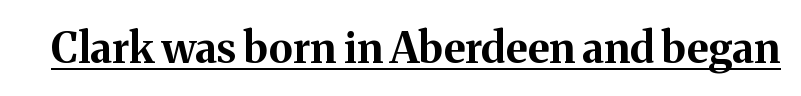
The image shows 42 px bold serif type, upright; set normal letter spacing, underlined; medium stroke contrast and a medium x-height.
